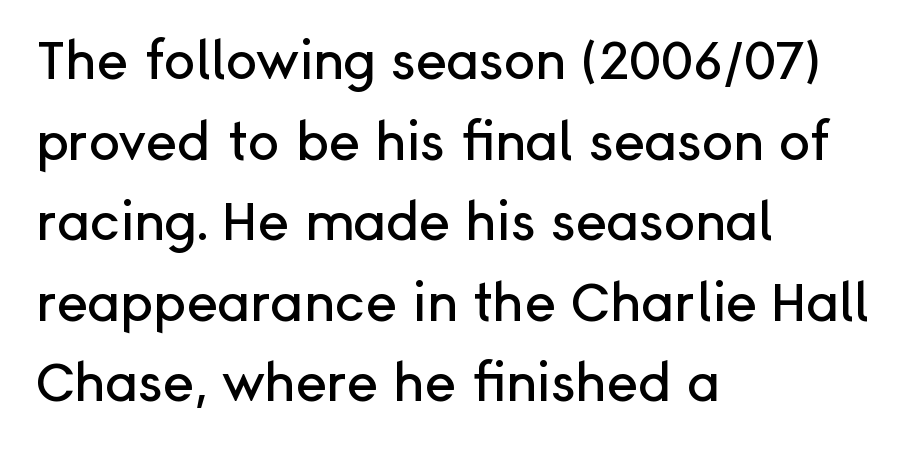
What kind of face is this? One without serifs — a sans. Alignment: flush left. Is the letter spacing exaggerated? No — it looks like the ordinary default. Any mark beneath the type? The region is blank. Normally led — the rows are evenly, conventionally spaced.
